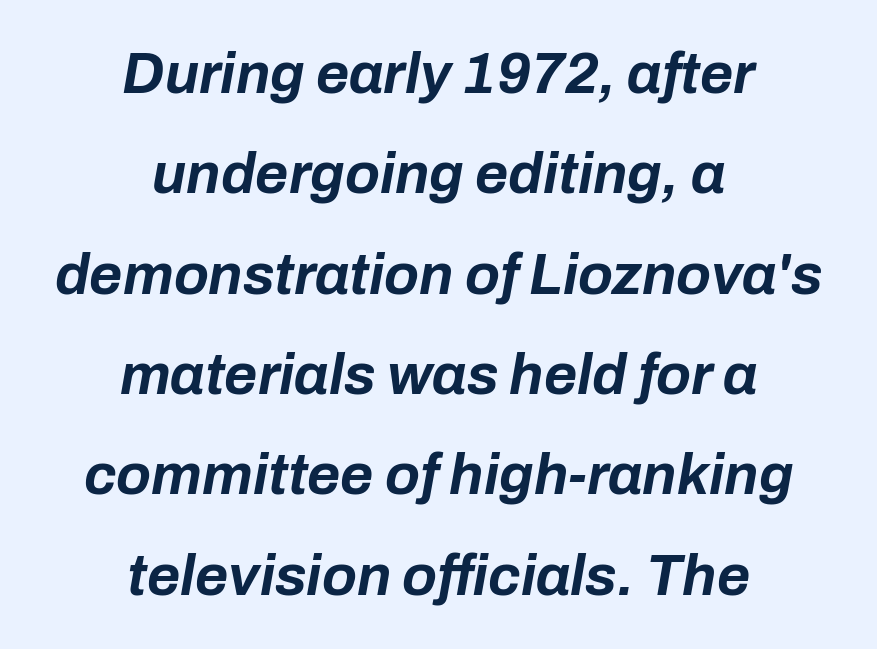
Q: Is the text bold? A: Yes.
Q: Is the text italic (slanted)? A: Yes, it leans right by about 10 degrees.
Q: Is the text underlined? A: No.
Q: How is the paragraph aligned? A: Centered.
Q: Is the spacing between letters normal or unusually wide? A: Normal.
Q: Width (condensed, normal, or wide)? A: Normal.
Q: Stroke contrast? A: Low.
Q: x-height? A: Medium.
Q: Monospaced? A: No.
